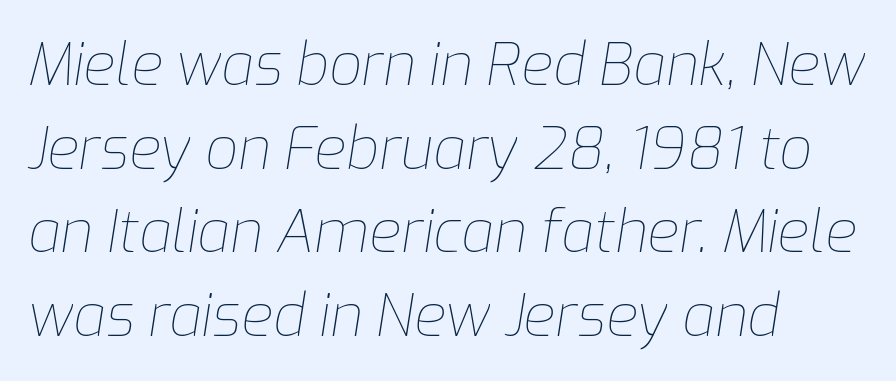
Compared with a typical body face, this is equally light or lighter still. Inter-character spacing is left at the font's built-in metrics. Short and long lines alike share a common starting point at left. Every character sits at an angle, as italics do.
